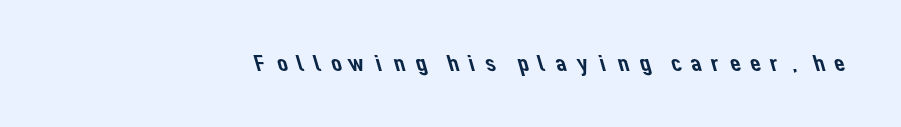
The image shows 24 px text type; set right-aligned, unusually wide letter spacing (+0.28 em), not underlined.
